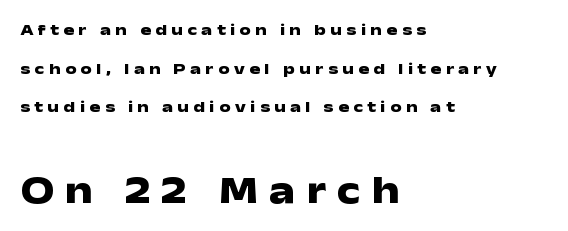
The image shows 39 px heavy, wide sans-serif type, upright; set left-aligned, loose line spacing (2.41x), unusually wide letter spacing (+0.28 em), not underlined; the second (bottom) block is 2.44x larger; low stroke contrast and a medium x-height.
